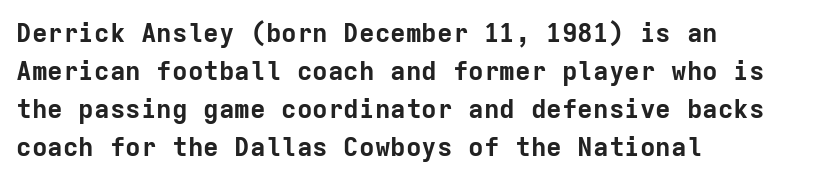
Horizontal alignment here is leftward, the default for most running prose. Nothing unusual about the tracking: characters are spaced as the font intends. Students, observe: this is what conventionally led text looks like. Does the lettering tilt? It doesn't — this is upright.
